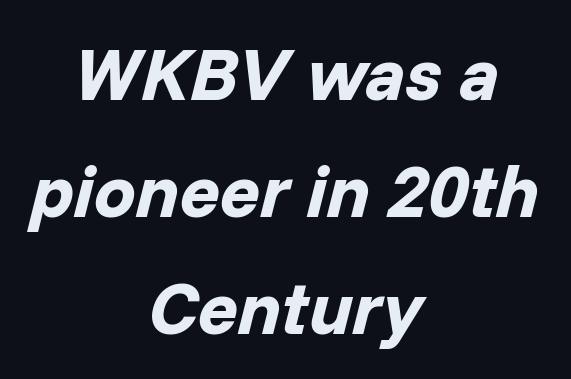
Q: Is the text bold? A: Yes.
Q: Is the text italic (slanted)? A: Yes, it leans right by about 14 degrees.
Q: Is the text underlined? A: No.
Q: How is the paragraph aligned? A: Centered.
Q: Is the spacing between letters normal or unusually wide? A: Normal.
Q: Is the spacing between lines tight, normal or loose? A: Normal.
Q: Width (condensed, normal, or wide)? A: Normal.
Q: Stroke contrast? A: Low.
Q: x-height? A: Medium.
Q: Monospaced? A: No.
